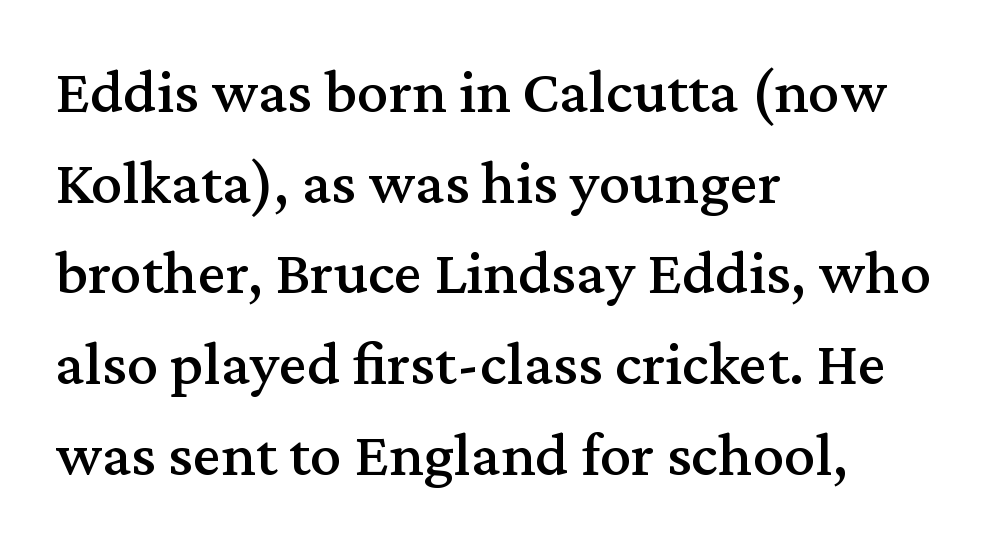
Q: Is the text italic (slanted)? A: No, it is upright.
Q: Is the typeface a serif or a sans-serif typeface? A: Serif.
Q: Is the text underlined? A: No.
Q: How is the paragraph aligned? A: Left-aligned.
Q: Is the spacing between letters normal or unusually wide? A: Normal.
Q: Is the spacing between lines tight, normal or loose? A: Normal.
Q: Width (condensed, normal, or wide)? A: Normal.
Q: Stroke contrast? A: Medium.
Q: x-height? A: Medium.
Q: Monospaced? A: No.
